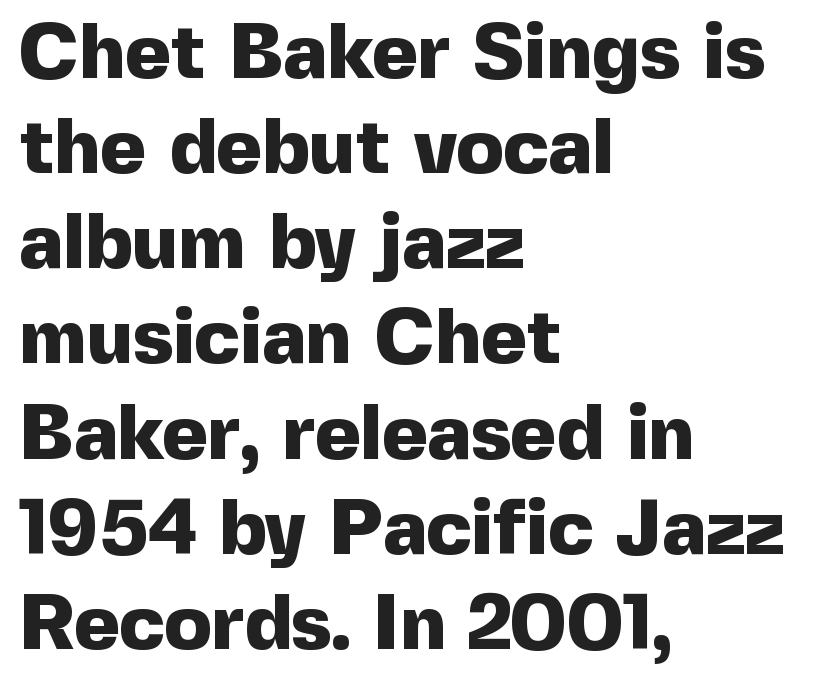
Q: Is the text bold? A: Yes.
Q: Is the text italic (slanted)? A: No, it is upright.
Q: Is the typeface a serif or a sans-serif typeface? A: Sans-serif.
Q: Is the text underlined? A: No.
Q: How is the paragraph aligned? A: Left-aligned.
Q: Is the spacing between letters normal or unusually wide? A: Normal.
Q: Width (condensed, normal, or wide)? A: Normal.
Q: x-height? A: Medium.
Q: Monospaced? A: No.
